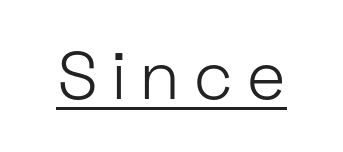
{"serif": "no", "italic": "no", "bold": "no", "weight": "light", "width": "normal", "stroke_contrast": "low", "x_height": "medium", "monospaced": "no", "underline": "yes", "glyph_px": 67}
